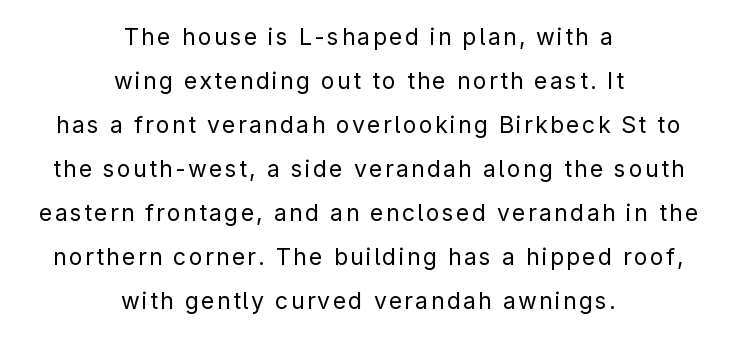
Q: Is the text bold? A: No.
Q: Is the text italic (slanted)? A: No, it is upright.
Q: Is the text underlined? A: No.
Q: How is the paragraph aligned? A: Centered.
Q: Is the spacing between lines tight, normal or loose? A: Loose.
